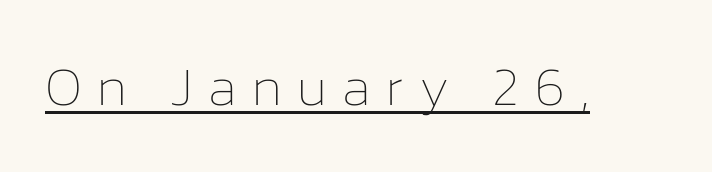
The image shows 54 px thin type, upright; set unusually wide letter spacing (+0.29 em), underlined; low stroke contrast and a medium x-height.
